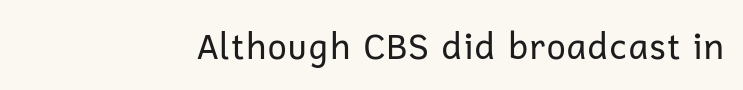
Weight class: somewhere from thin through regular. The glyphs in this specimen are sans serif. Look at the tracking — it's just the regular setting, nothing added. Unmarked baselines from the first word to the last. The paragraph shown leans on its right margin.
